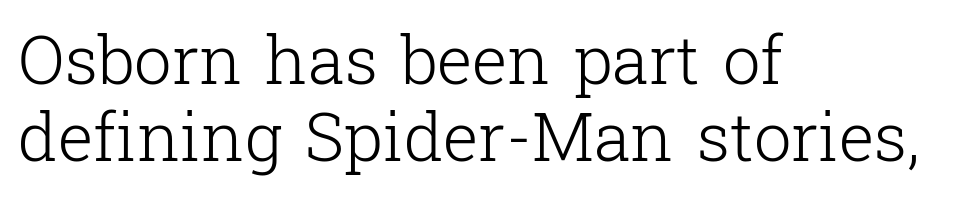
Q: Is the text bold? A: No.
Q: Is the text italic (slanted)? A: No, it is upright.
Q: Is the typeface a serif or a sans-serif typeface? A: Serif.
Q: Is the text underlined? A: No.
Q: How is the paragraph aligned? A: Left-aligned.
Q: Is the spacing between letters normal or unusually wide? A: Normal.
Q: Is the spacing between lines tight, normal or loose? A: Tight.
Q: Width (condensed, normal, or wide)? A: Normal.
Q: Stroke contrast? A: Low.
Q: x-height? A: Medium.
Q: Monospaced? A: No.
